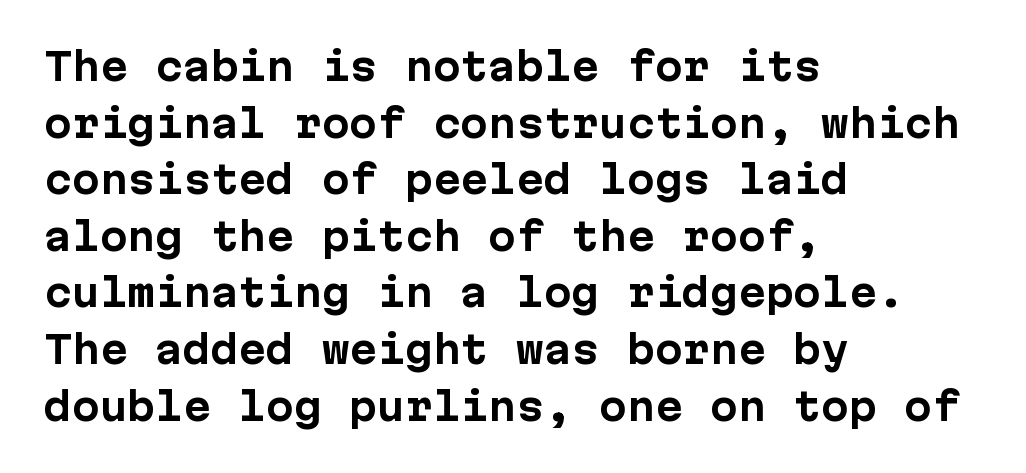
Regular leading. A clean baseline with only descenders dipping below it. This sample uses an upright cut, with every glyph sitting square on the baseline. This is sans-serif lettering, the kind often seen on screens and signage. The face used here is monospaced, like something from a code editor. All the whitespace from short lines collects on the right.
